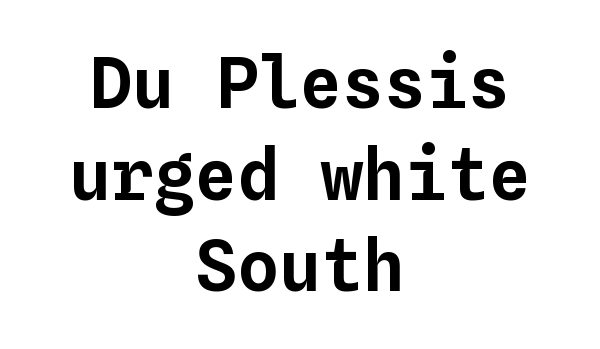
{"italic": "no", "width": "normal", "stroke_contrast": "low", "x_height": "medium", "monospaced": "yes", "underline": "no", "align": "center", "line_spacing": "normal", "line_spacing_ratio": 1.31, "letter_spacing": "normal", "letter_spacing_em": 0.0, "glyph_px": 70}
